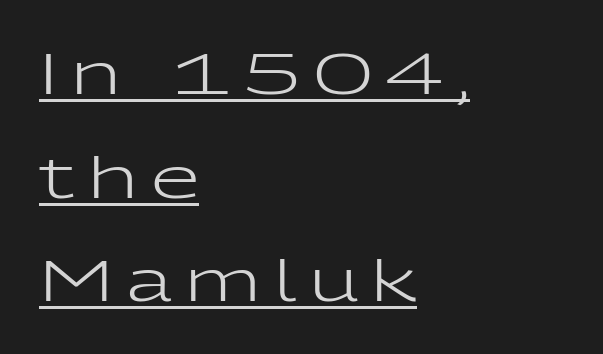
{"serif": "no", "italic": "no", "bold": "no", "weight": "regular", "width": "wide", "stroke_contrast": "low", "x_height": "medium", "monospaced": "no", "underline": "yes", "align": "left", "line_spacing_ratio": 1.85, "letter_spacing": "wide", "letter_spacing_em": 0.23, "glyph_px": 56}
